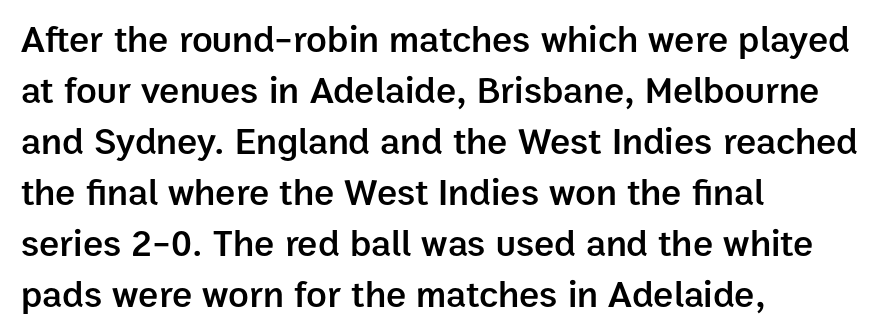
Type without underlining. The ragged edge is on the right, which tells us the setting is flush left. Compared with an ordinary text face, these strokes are moderately heavier — a semibold. The rendering uses natural spacing where letterforms have individual widths.
